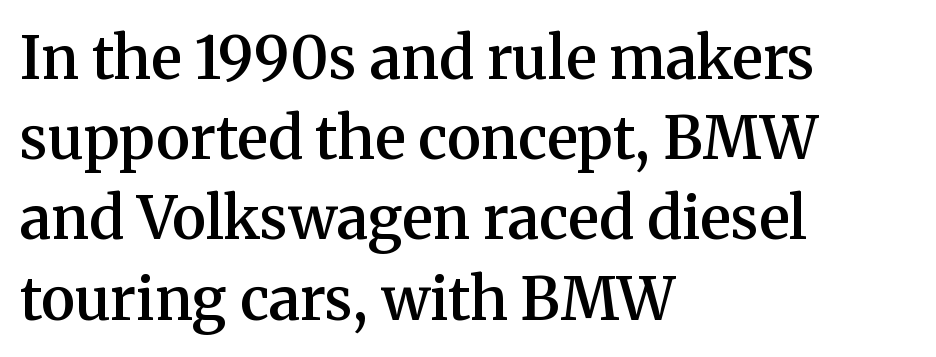
The image shows 59 px semibold serif type, upright; set left-aligned, normal line spacing (1.36x), normal letter spacing, not underlined; medium stroke contrast and a medium x-height.
